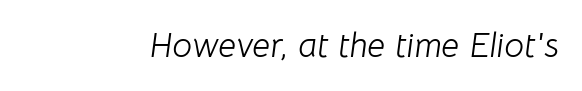
Looks like regular typesetting: each glyph gets only the width it needs. The text carries the slant typical of an italic or oblique font. Tracking value appears to be zero — textbook default spacing. Underlining? Definitely not there. No extra ink here — the face is not bold.
